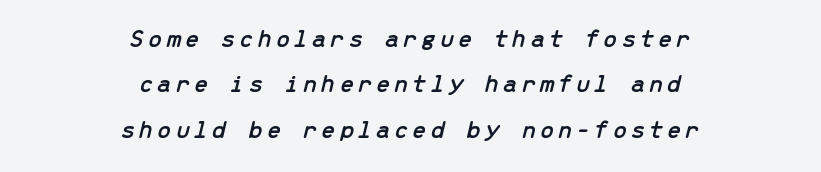
Q: Is the text italic (slanted)? A: Yes, it leans right by about 13 degrees.
Q: Is the text underlined? A: No.
Q: How is the paragraph aligned? A: Centered.
